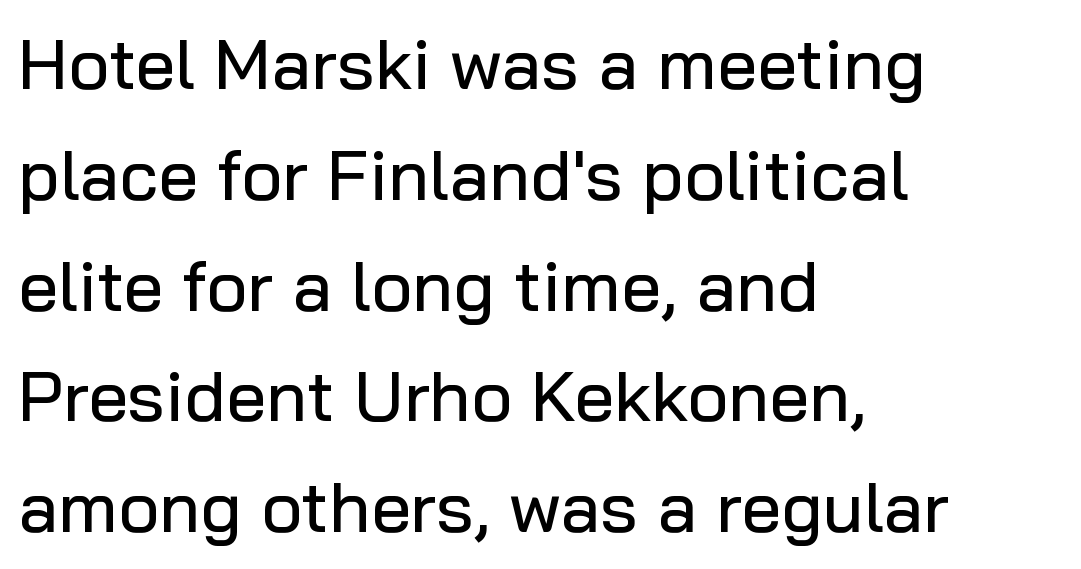
{"serif": "no", "italic": "no", "width": "normal", "stroke_contrast": "low", "x_height": "medium", "monospaced": "no", "underline": "no", "align": "left", "line_spacing": "normal", "line_spacing_ratio": 1.56, "letter_spacing": "normal", "letter_spacing_em": 0.0, "glyph_px": 71}
